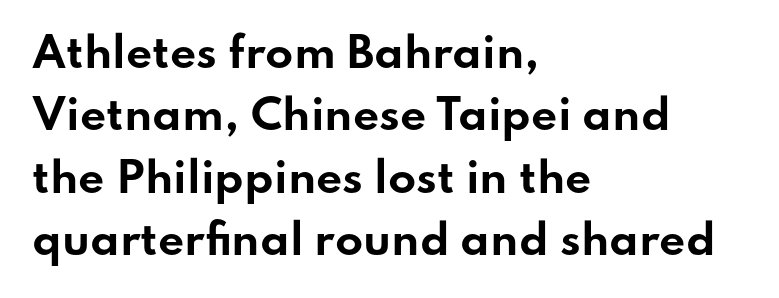
{"serif": "no", "italic": "no", "bold": "yes", "weight": "bold", "width": "wide", "stroke_contrast": "low", "x_height": "small", "monospaced": "no", "underline": "no", "align": "left", "line_spacing": "normal", "line_spacing_ratio": 1.52, "letter_spacing": "normal", "letter_spacing_em": 0.0, "glyph_px": 41}
